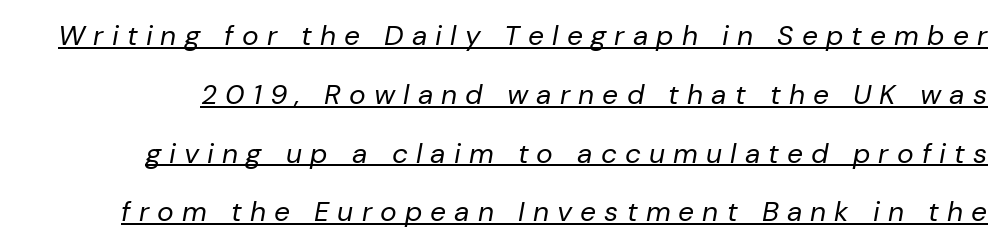
There's an unmistakable incline to the writing here. Someone cranked the tracking dial way up on this one. A baseline rule has been typeset under these characters. Widely set lines give the paragraph a tall, airy silhouette. Note the varied advance widths — an 'i' is clearly narrower than an 'm'.
